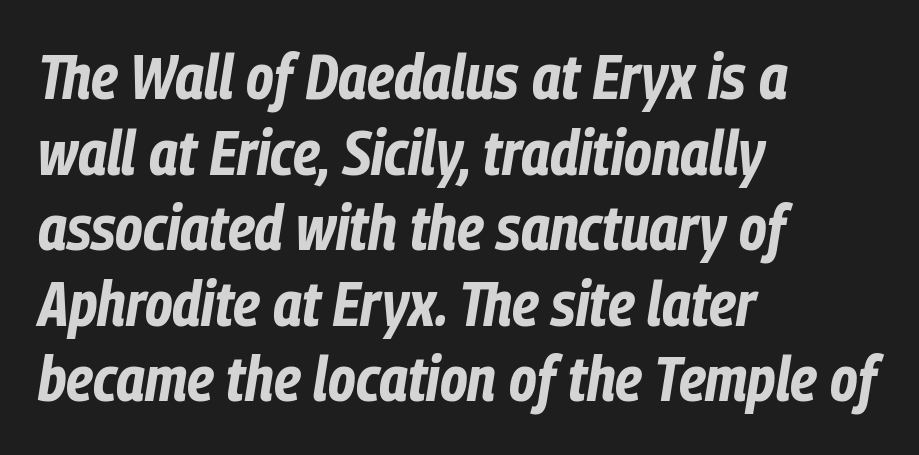
Reading down the block, your eye returns to a fixed left position each line. It's the slanting kind of type. Students, note that the glyphs here touch the page at normal intervals. Set as a true bold cut, around the 700 mark. You could not count columns in this text — the font is proportionally spaced. The words here are not underlined.
